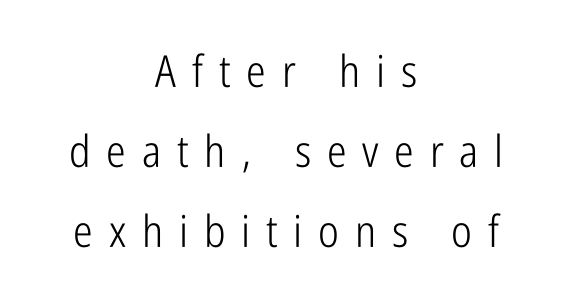
{"serif": "no", "italic": "no", "bold": "no", "weight": "light", "width": "condensed", "stroke_contrast": "low", "x_height": "medium", "monospaced": "no", "underline": "no", "align": "center", "line_spacing_ratio": 1.82, "letter_spacing": "wide", "letter_spacing_em": 0.36, "glyph_px": 44}
